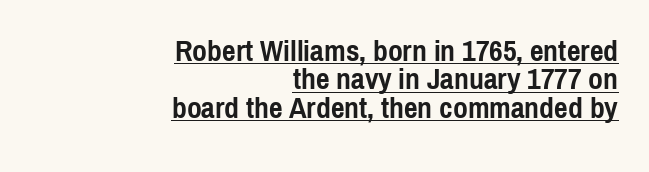
Q: Is the text bold? A: Yes.
Q: Is the text italic (slanted)? A: No, it is upright.
Q: Is the typeface a serif or a sans-serif typeface? A: Sans-serif.
Q: Is the text underlined? A: Yes.
Q: How is the paragraph aligned? A: Right-aligned.
Q: Is the spacing between letters normal or unusually wide? A: Normal.
Q: Is the spacing between lines tight, normal or loose? A: Tight.
Q: Width (condensed, normal, or wide)? A: Condensed.
Q: x-height? A: Medium.
Q: Monospaced? A: No.
